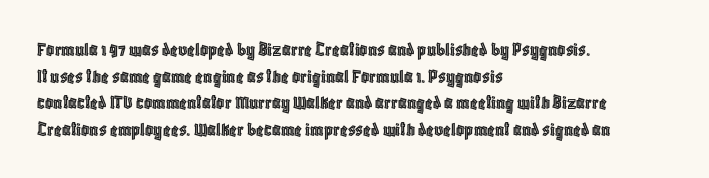
Q: Is the text italic (slanted)? A: No, it is upright.
Q: Is the text underlined? A: No.
Q: How is the paragraph aligned? A: Left-aligned.
Q: Is the spacing between letters normal or unusually wide? A: Normal.
Q: Is the spacing between lines tight, normal or loose? A: Normal.
